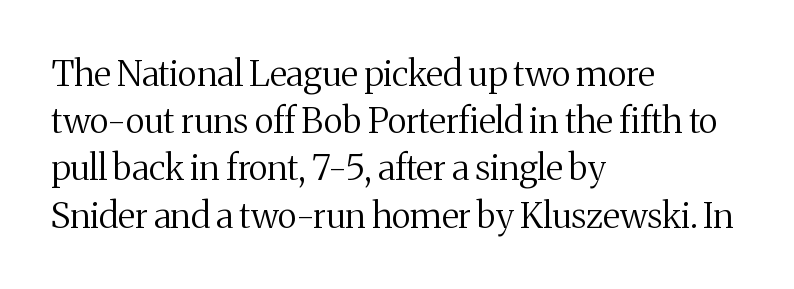
Q: Is the text bold? A: No.
Q: Is the text italic (slanted)? A: No, it is upright.
Q: Is the typeface a serif or a sans-serif typeface? A: Serif.
Q: Is the text underlined? A: No.
Q: How is the paragraph aligned? A: Left-aligned.
Q: Is the spacing between letters normal or unusually wide? A: Normal.
Q: Is the spacing between lines tight, normal or loose? A: Normal.
Q: Width (condensed, normal, or wide)? A: Normal.
Q: Stroke contrast? A: Medium.
Q: x-height? A: Medium.
Q: Monospaced? A: No.
